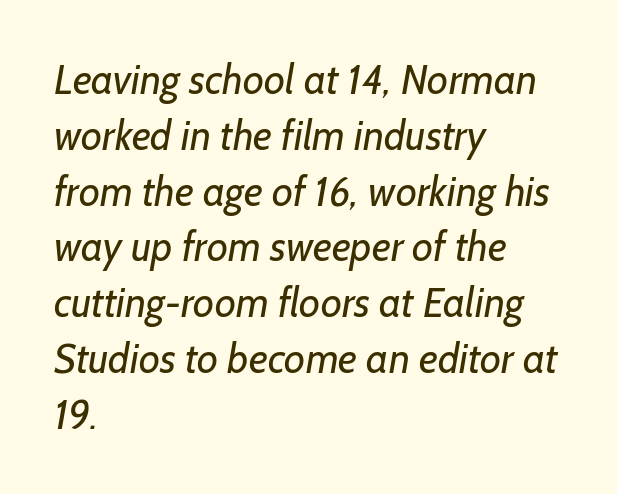
The image shows 41 px regular-weight sans-serif type; set left-aligned, normal line spacing (1.36x), normal letter spacing, not underlined; low stroke contrast and a medium x-height.
